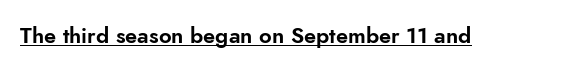
The image shows 22 px text type, upright; set normal letter spacing, underlined.
